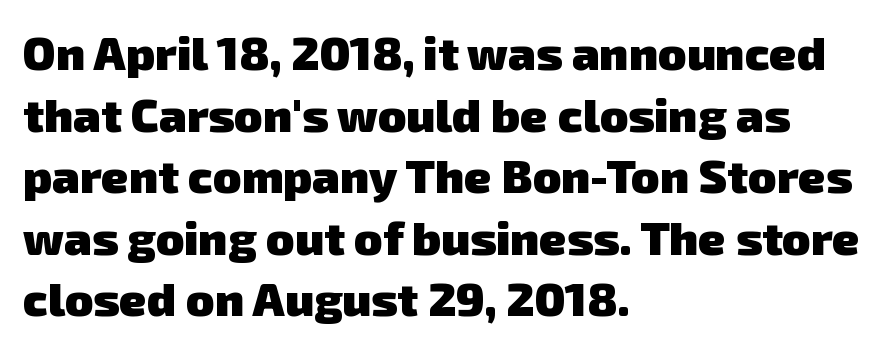
{"serif": "no", "bold": "yes", "weight": "heavy", "width": "normal", "stroke_contrast": "low", "x_height": "medium", "monospaced": "no", "underline": "no", "align": "left", "line_spacing": "normal", "line_spacing_ratio": 1.31, "letter_spacing": "normal", "letter_spacing_em": 0.0, "glyph_px": 47}
